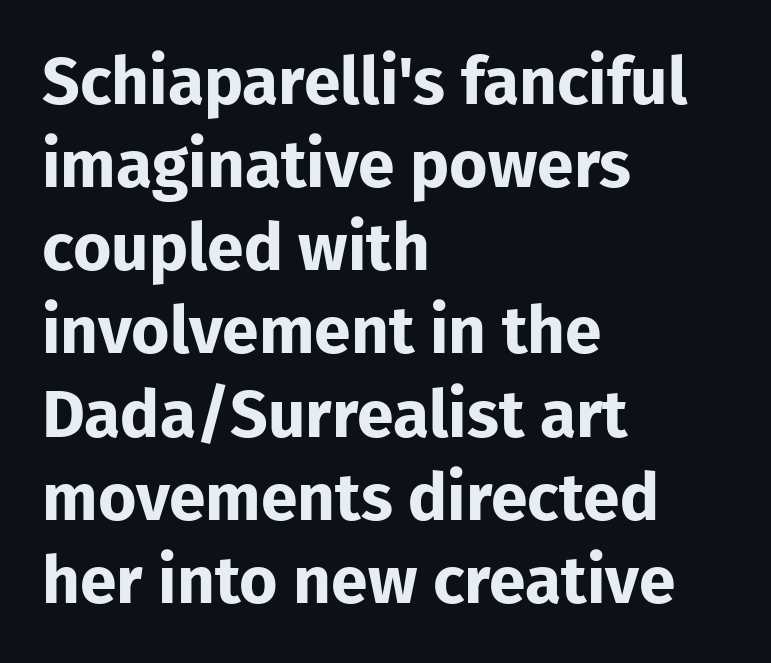
Think of a printed novel: that variable character pitch is what you see here. Ordinary non-slanted type is in use. One glance says typical: line gaps are just what's usual. No word sits above an underline. Thick stems and heavy bowls — unmistakably bold. Classification — sans serif.
